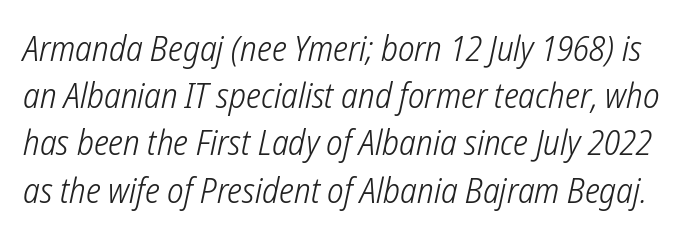
The image shows 35 px light, condensed sans-serif type; set normal line spacing (1.35x), normal letter spacing, not underlined; low stroke contrast and a medium x-height.
